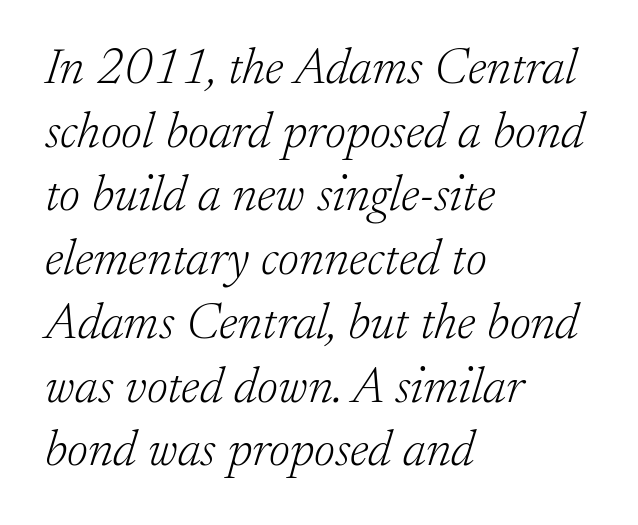
Q: Is the text bold? A: No.
Q: Is the text italic (slanted)? A: Yes, it leans right by about 17 degrees.
Q: Is the typeface a serif or a sans-serif typeface? A: Serif.
Q: Is the text underlined? A: No.
Q: How is the paragraph aligned? A: Left-aligned.
Q: Is the spacing between letters normal or unusually wide? A: Normal.
Q: Is the spacing between lines tight, normal or loose? A: Normal.
Q: Width (condensed, normal, or wide)? A: Normal.
Q: Stroke contrast? A: Low.
Q: x-height? A: Small.
Q: Monospaced? A: No.
